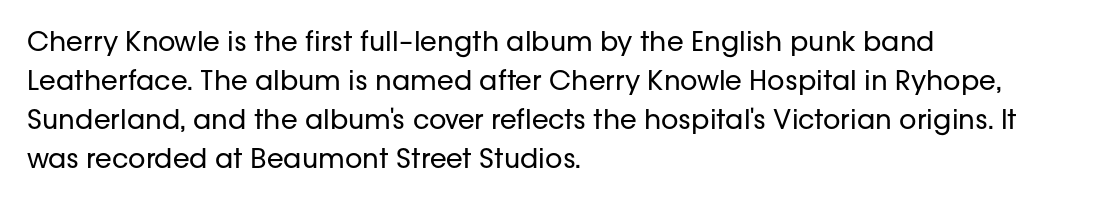
Q: Is the text bold? A: No.
Q: Is the text italic (slanted)? A: No, it is upright.
Q: Is the text underlined? A: No.
Q: How is the paragraph aligned? A: Left-aligned.
Q: Is the spacing between letters normal or unusually wide? A: Normal.
Q: Is the spacing between lines tight, normal or loose? A: Normal.
